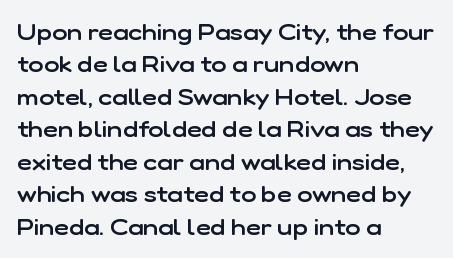
Compared with typical body copy, the letter spacing here is the same. The ragged edge is on the right, which tells us the setting is flush left. The line-height multiplier appears to be the usual default. Is the type bold? Partly — it's a semibold, heavier than regular but not fully bold. Style check: upright.
